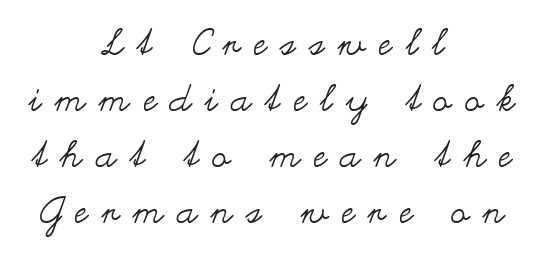
Q: Is the text bold? A: No.
Q: Is the text italic (slanted)? A: Yes.
Q: Is the text underlined? A: No.
Q: How is the paragraph aligned? A: Centered.
Q: Is the spacing between letters normal or unusually wide? A: Unusually wide.
Q: Is the spacing between lines tight, normal or loose? A: Normal.
Q: Width (condensed, normal, or wide)? A: Wide.
Q: Stroke contrast? A: Medium.
Q: x-height? A: Small.
Q: Monospaced? A: No.
